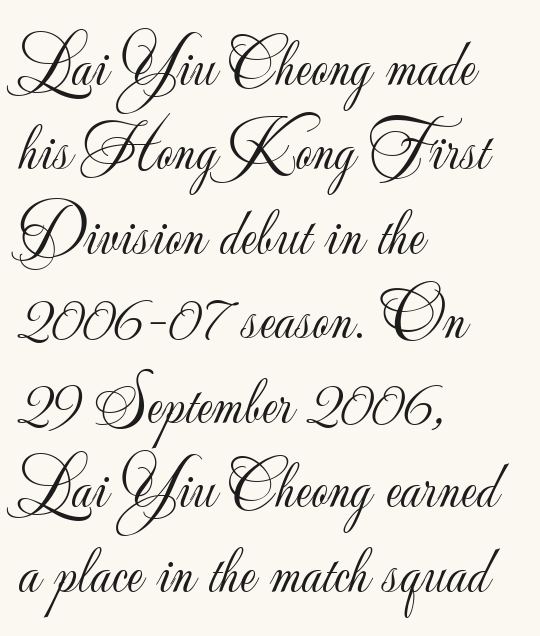
Q: Is the text bold? A: No.
Q: Is the text italic (slanted)? A: Yes.
Q: Is the typeface a serif or a sans-serif typeface? A: Sans-serif.
Q: Is the text underlined? A: No.
Q: How is the paragraph aligned? A: Left-aligned.
Q: Is the spacing between letters normal or unusually wide? A: Normal.
Q: Is the spacing between lines tight, normal or loose? A: Normal.
Q: Width (condensed, normal, or wide)? A: Normal.
Q: Stroke contrast? A: Low.
Q: x-height? A: Small.
Q: Monospaced? A: No.
